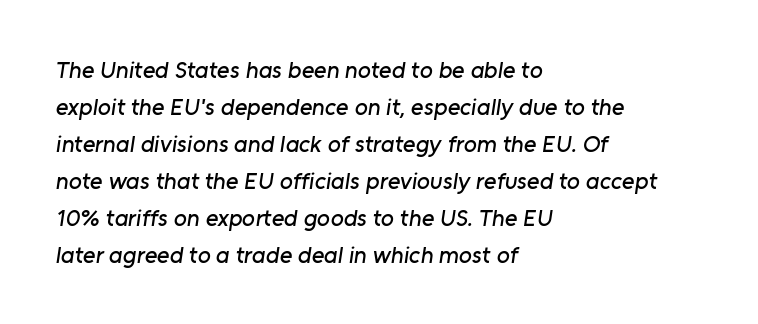
{"underline": "no", "align": "left", "line_spacing": "normal", "line_spacing_ratio": 1.54, "letter_spacing": "normal", "letter_spacing_em": 0.0, "glyph_px": 24}
